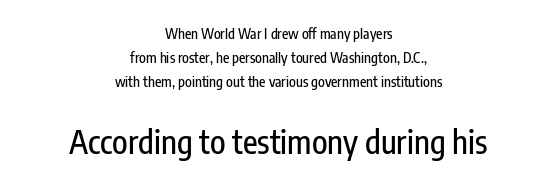
Q: Is the text italic (slanted)? A: No, it is upright.
Q: Is the typeface a serif or a sans-serif typeface? A: Sans-serif.
Q: Is the text underlined? A: No.
Q: How is the paragraph aligned? A: Centered.
Q: Is the spacing between letters normal or unusually wide? A: Normal.
Q: Which block of text is set in a larger size, the first (top) or the second (bottom)? A: The second (bottom) one.
Q: Width (condensed, normal, or wide)? A: Condensed.
Q: Stroke contrast? A: Low.
Q: x-height? A: Medium.
Q: Monospaced? A: No.
